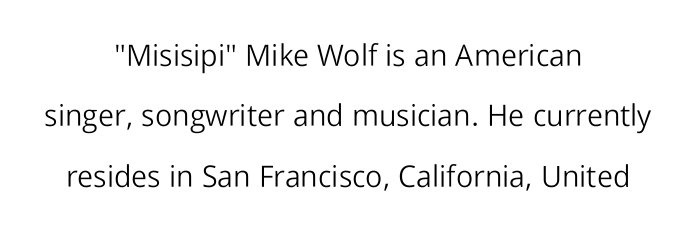
The image shows 30 px light sans-serif type, upright; set centered, loose line spacing (2.01x), normal letter spacing, not underlined; low stroke contrast and a medium x-height.
